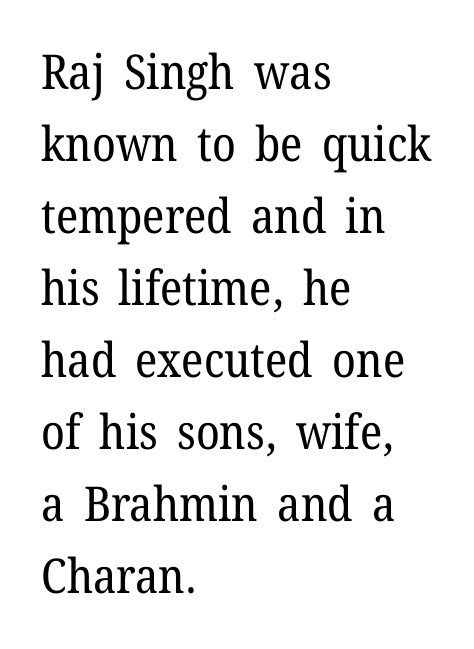
{"serif": "yes", "italic": "no", "bold": "no", "weight": "regular", "width": "normal", "stroke_contrast": "low", "x_height": "medium", "monospaced": "no", "underline": "no", "align": "left", "line_spacing": "normal", "line_spacing_ratio": 1.5, "letter_spacing": "normal", "letter_spacing_em": 0.0, "glyph_px": 48}
